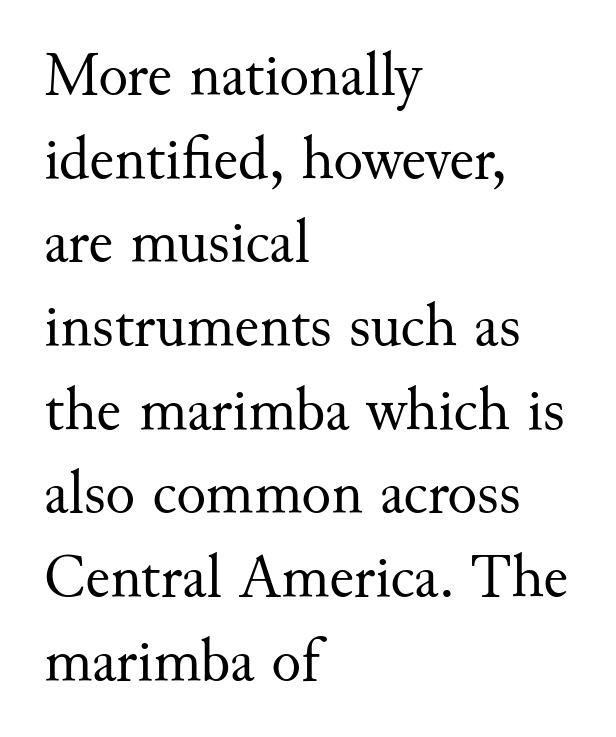
Is the type heavy? It reads as light-to-regular instead. How are the letters spaced? Ordinarily, with no added tracking. Is this a fixed-width face? No — the glyphs have proportional, varying widths. This sample uses an upright cut, with every glyph sitting square on the baseline.
